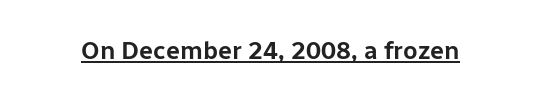
{"italic": "no", "underline": "yes", "letter_spacing": "normal", "letter_spacing_em": 0.0, "glyph_px": 25}
